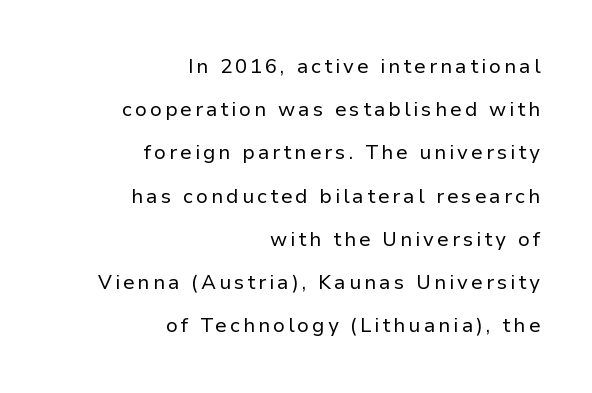
Typeset ragged left — the right edge is the straight one. Bold? No — there's no thickening of the strokes. Reading down the column, the eye jumps a long way to each next line. Posture: upright roman.
